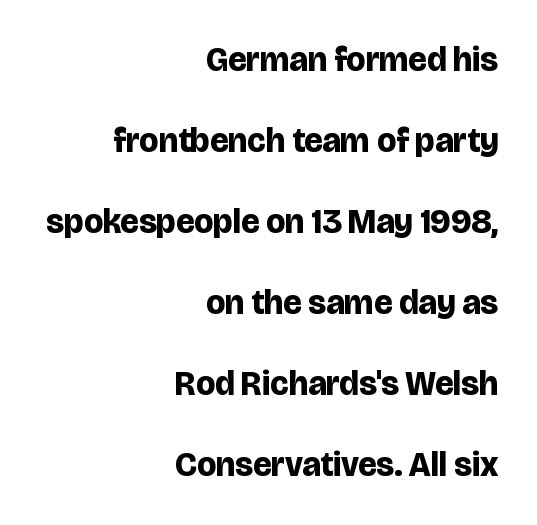
{"serif": "no", "italic": "no", "bold": "yes", "weight": "bold", "width": "normal", "stroke_contrast": "low", "x_height": "large", "monospaced": "no", "underline": "no", "align": "right", "line_spacing": "loose", "line_spacing_ratio": 2.38, "letter_spacing": "normal", "letter_spacing_em": 0.0, "glyph_px": 34}
